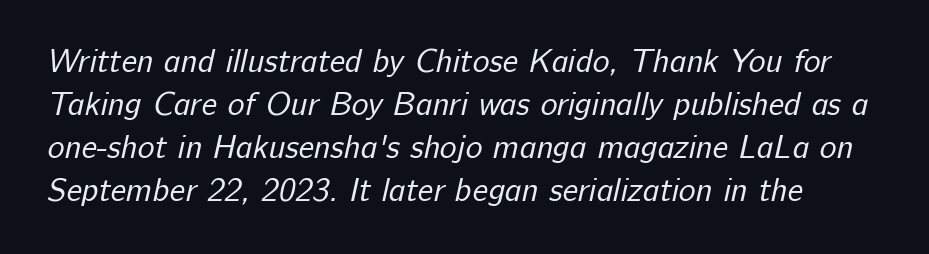
{"serif": "no", "bold": "no", "weight": "regular", "width": "normal", "stroke_contrast": "low", "x_height": "medium", "monospaced": "no", "underline": "no", "line_spacing": "normal", "line_spacing_ratio": 1.34, "letter_spacing": "normal", "letter_spacing_em": 0.0, "glyph_px": 32}
